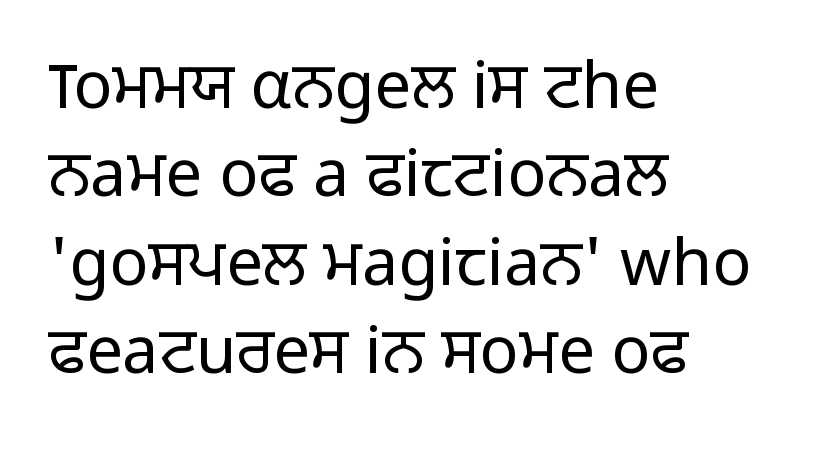
Q: Is the text bold? A: No.
Q: Is the text italic (slanted)? A: No, it is upright.
Q: Is the typeface a serif or a sans-serif typeface? A: Sans-serif.
Q: Is the text underlined? A: No.
Q: How is the paragraph aligned? A: Left-aligned.
Q: Is the spacing between letters normal or unusually wide? A: Normal.
Q: Is the spacing between lines tight, normal or loose? A: Normal.
Q: Width (condensed, normal, or wide)? A: Normal.
Q: Stroke contrast? A: Low.
Q: x-height? A: Medium.
Q: Monospaced? A: No.
